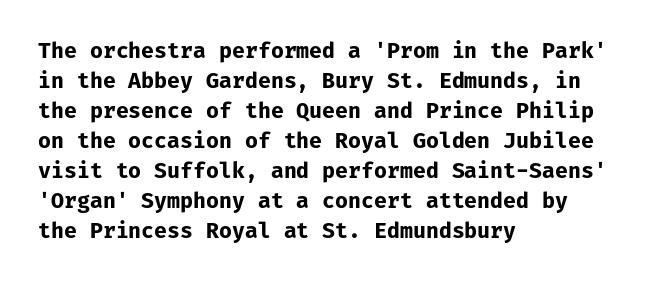
The image shows 21 px bold type, upright; set left-aligned, normal line spacing (1.43x), normal letter spacing, not underlined.
